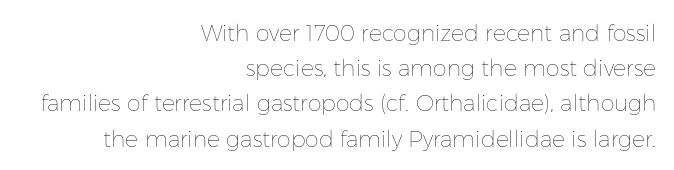
The image shows 22 px text type, upright; set right-aligned, normal line spacing (1.6x), normal letter spacing, not underlined.
